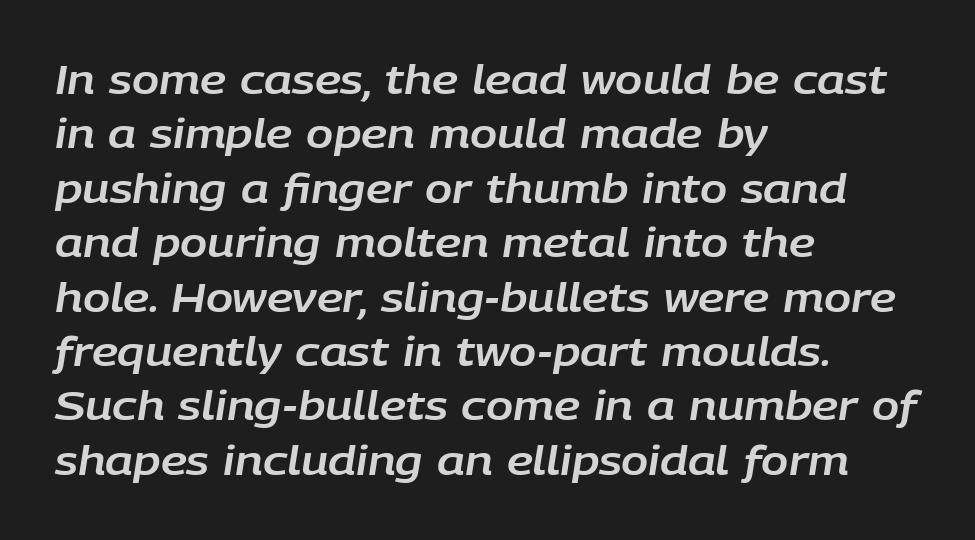
Q: Is the text italic (slanted)? A: Yes, it leans right by about 9 degrees.
Q: Is the text underlined? A: No.
Q: How is the paragraph aligned? A: Left-aligned.
Q: Is the spacing between letters normal or unusually wide? A: Normal.
Q: Is the spacing between lines tight, normal or loose? A: Normal.
Q: Width (condensed, normal, or wide)? A: Normal.
Q: Stroke contrast? A: Low.
Q: x-height? A: Large.
Q: Monospaced? A: No.
